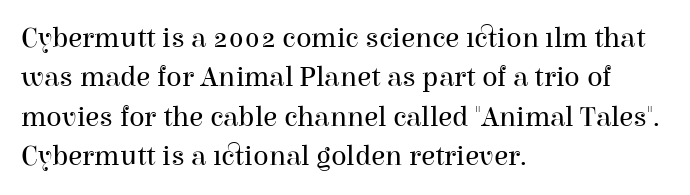
The block of text has a typical density, with ordinary space between rows. The specimen reads as upright at a glance. A bare baseline throughout the passage. Compared with a typical body face, this is equally light or lighter still. The letters sit at their default tracking, neither squeezed nor spread. These lines are rendered in a variable-pitch font.
